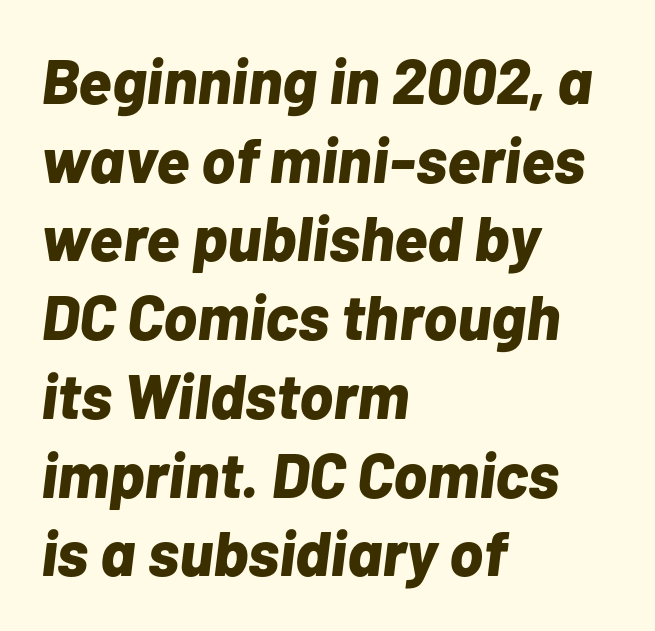
The rendering uses natural spacing where letterforms have individual widths. You can tell it's italic because the verticals aren't actually vertical. Descenders are the only things crossing below the line. Bold? Absolutely — the strokes are thick and heavy. Does extra space separate the letters? No, they use regular spacing.
